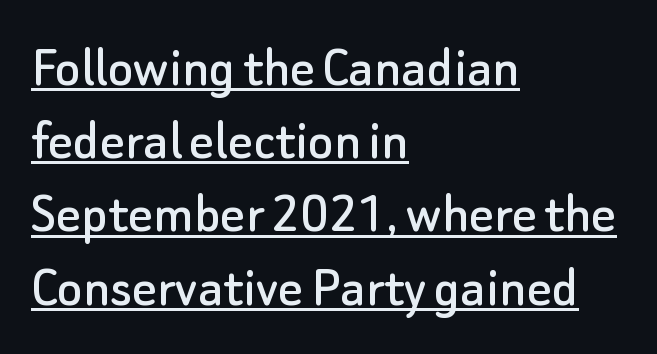
These lines are set flush left with a ragged right edge. A typographer would call this underscored text. Serifs: no, the terminals of the letterforms are clean. Every stem runs plumb, perpendicular to the baseline. Spacing verdict: proportional, widths tailored to each character.
